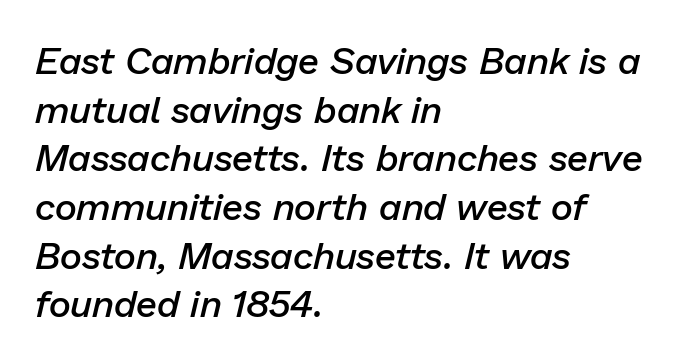
{"italic": "yes", "lean": "right", "slant_degrees": 13, "bold": "semi", "weight": "semibold", "width": "normal", "stroke_contrast": "low", "x_height": "medium", "monospaced": "no", "underline": "no", "align": "left", "line_spacing": "normal", "line_spacing_ratio": 1.28, "letter_spacing": "normal", "letter_spacing_em": 0.0, "glyph_px": 38}
